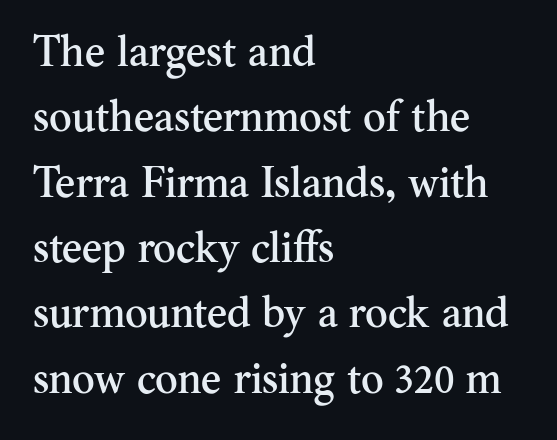
The image shows 43 px serif type, upright; set left-aligned, normal line spacing (1.52x), normal letter spacing, not underlined; medium stroke contrast and a small x-height.
